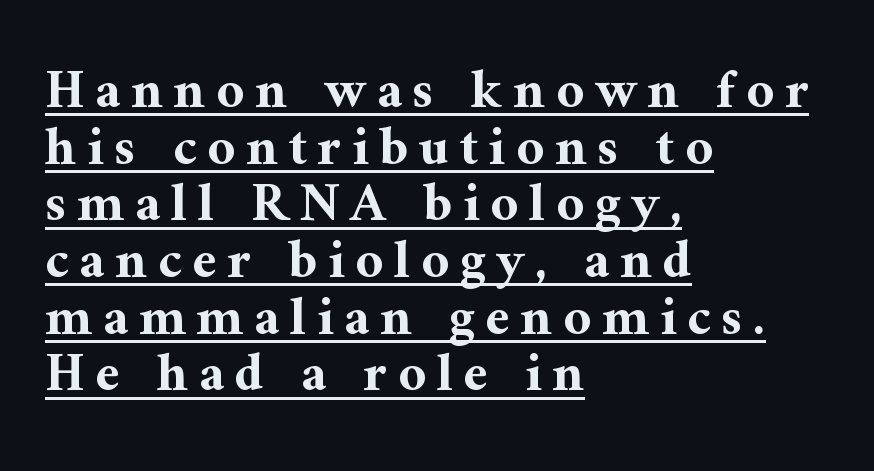
Q: Is the text bold? A: Yes.
Q: Is the text italic (slanted)? A: No, it is upright.
Q: Is the typeface a serif or a sans-serif typeface? A: Serif.
Q: Is the text underlined? A: Yes.
Q: How is the paragraph aligned? A: Left-aligned.
Q: Is the spacing between lines tight, normal or loose? A: Tight.
Q: Width (condensed, normal, or wide)? A: Normal.
Q: Stroke contrast? A: Medium.
Q: x-height? A: Medium.
Q: Monospaced? A: No.
